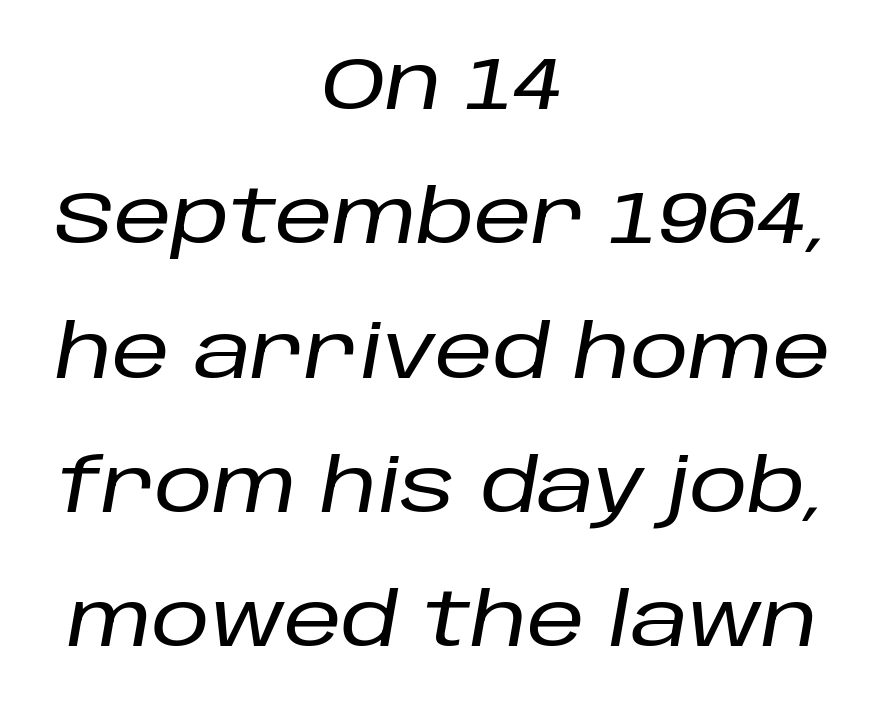
The image shows 73 px text type, italic (leaning right); set centered, line spacing 1.84x, normal letter spacing, not underlined; low stroke contrast and a large x-height.
